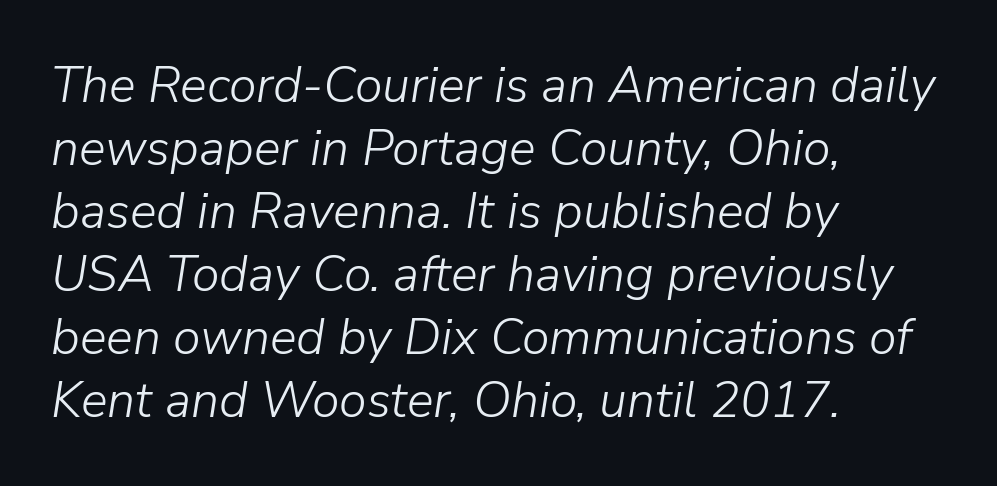
The image shows 50 px light type, italic (leaning right); set left-aligned, normal line spacing (1.26x), normal letter spacing, not underlined; low stroke contrast and a medium x-height.
